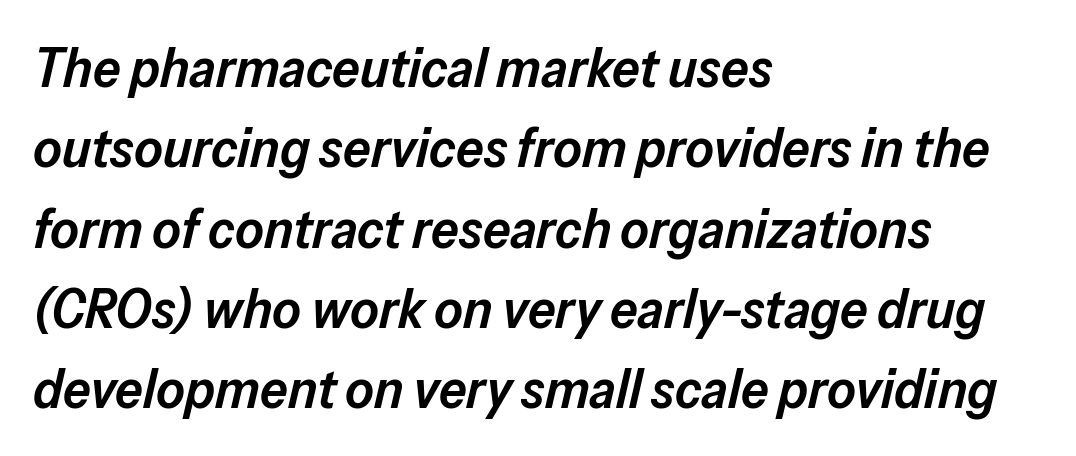
The image shows 55 px semibold type, italic (leaning right); set left-aligned, normal line spacing (1.46x), normal letter spacing, not underlined; low stroke contrast and a medium x-height.
